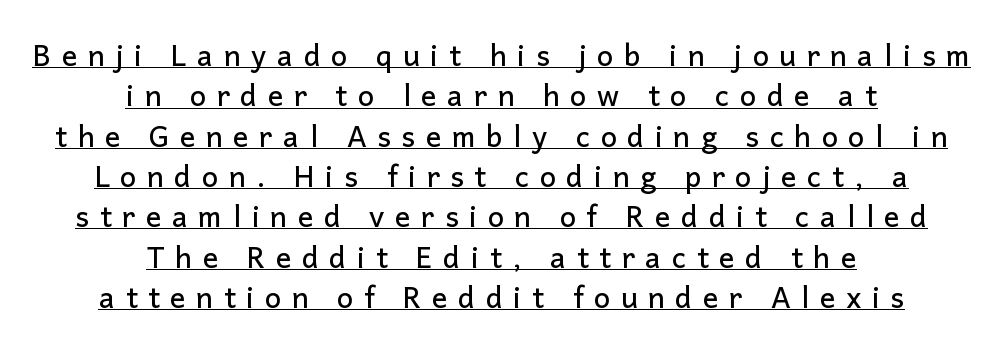
The image shows 29 px sans-serif type, upright; set centered, normal line spacing (1.39x), unusually wide letter spacing (+0.36 em), underlined; low stroke contrast and a medium x-height.
